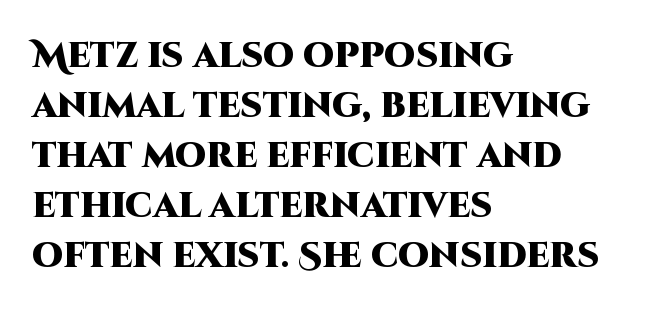
{"serif": "no", "italic": "no", "bold": "yes", "weight": "heavy", "width": "normal", "stroke_contrast": "high", "x_height": "large", "monospaced": "no", "underline": "no", "align": "left", "line_spacing": "normal", "line_spacing_ratio": 1.43, "letter_spacing": "normal", "letter_spacing_em": 0.0, "glyph_px": 35}
